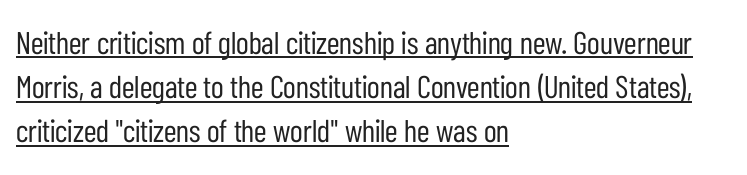
Q: Is the text bold? A: No.
Q: Is the text italic (slanted)? A: No, it is upright.
Q: Is the typeface a serif or a sans-serif typeface? A: Sans-serif.
Q: Is the text underlined? A: Yes.
Q: How is the paragraph aligned? A: Left-aligned.
Q: Is the spacing between letters normal or unusually wide? A: Normal.
Q: Is the spacing between lines tight, normal or loose? A: Normal.
Q: Width (condensed, normal, or wide)? A: Condensed.
Q: Stroke contrast? A: Low.
Q: x-height? A: Medium.
Q: Monospaced? A: No.
